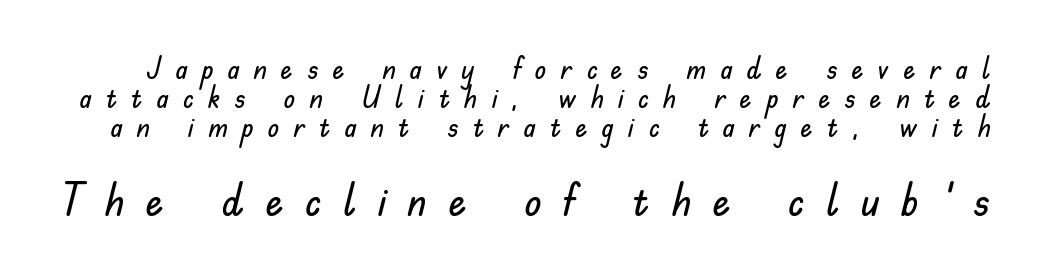
The type is letterspaced generously, with wide tracking. The letters advance in unequal steps, a hallmark of proportional type. Block two is the big one; block one sits smaller above it. No word sits above an underline.
